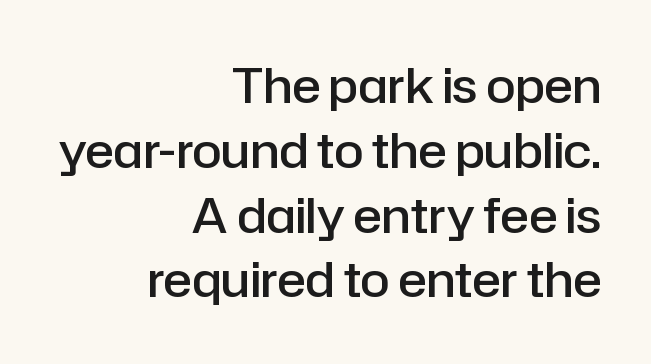
Each letter keeps its own natural width here, so spacing adapts to shape. Italic? Not at all — the glyphs are vertical. Unmarked baselines from the first word to the last. This rendering leaves character spacing at its baseline value. The rag falls on the left side of this text block. Does the leading feel generous? No, just average.
